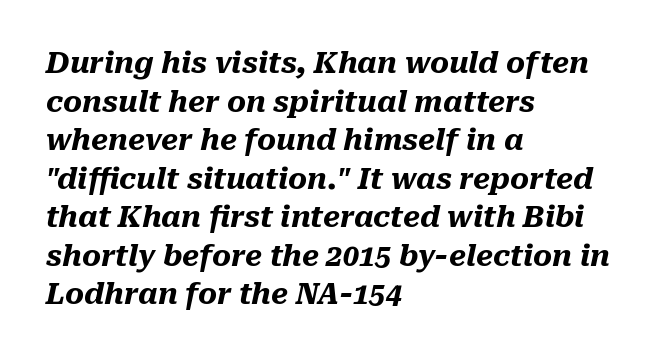
{"italic": "yes", "lean": "right", "slant_degrees": 10, "bold": "yes", "weight": "heavy", "width": "normal", "stroke_contrast": "medium", "x_height": "medium", "monospaced": "no", "underline": "no", "align": "left", "line_spacing": "normal", "line_spacing_ratio": 1.33, "letter_spacing": "normal", "letter_spacing_em": 0.0, "glyph_px": 29}
